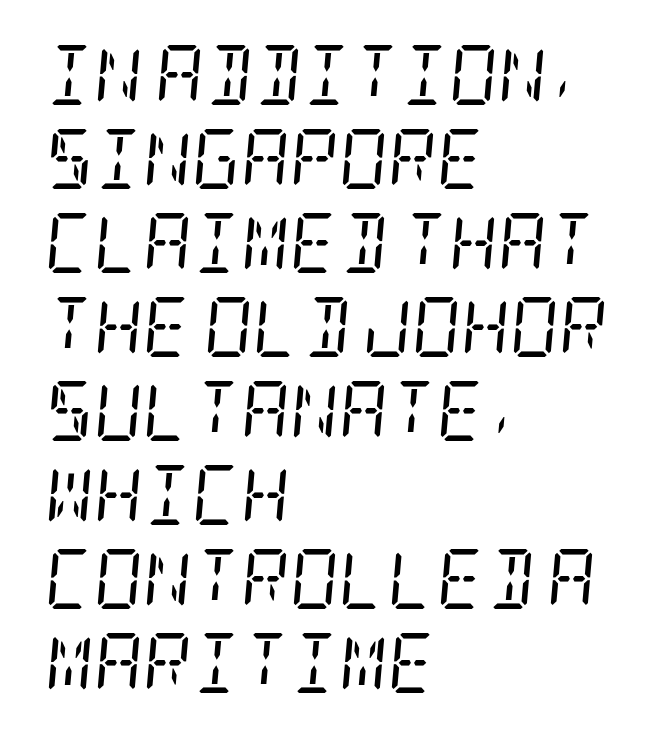
Q: Is the text bold? A: No.
Q: Is the text italic (slanted)? A: Yes, it leans right by about 5 degrees.
Q: Is the typeface a serif or a sans-serif typeface? A: Serif.
Q: Is the text underlined? A: No.
Q: How is the paragraph aligned? A: Left-aligned.
Q: Is the spacing between letters normal or unusually wide? A: Normal.
Q: Is the spacing between lines tight, normal or loose? A: Normal.
Q: Width (condensed, normal, or wide)? A: Condensed.
Q: Stroke contrast? A: Low.
Q: x-height? A: Large.
